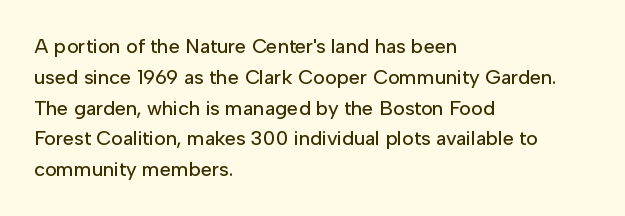
Q: Is the text italic (slanted)? A: No, it is upright.
Q: Is the text underlined? A: No.
Q: How is the paragraph aligned? A: Left-aligned.
Q: Is the spacing between letters normal or unusually wide? A: Normal.
Q: Is the spacing between lines tight, normal or loose? A: Normal.
